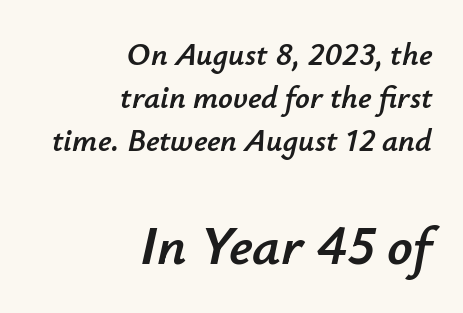
Q: Is the text italic (slanted)? A: Yes, it leans right by about 12 degrees.
Q: Is the text underlined? A: No.
Q: How is the paragraph aligned? A: Right-aligned.
Q: Is the spacing between letters normal or unusually wide? A: Normal.
Q: Is the spacing between lines tight, normal or loose? A: Normal.
Q: Which block of text is set in a larger size, the first (top) or the second (bottom)? A: The second (bottom) one.
Q: Width (condensed, normal, or wide)? A: Normal.
Q: Stroke contrast? A: Low.
Q: x-height? A: Small.
Q: Monospaced? A: No.
